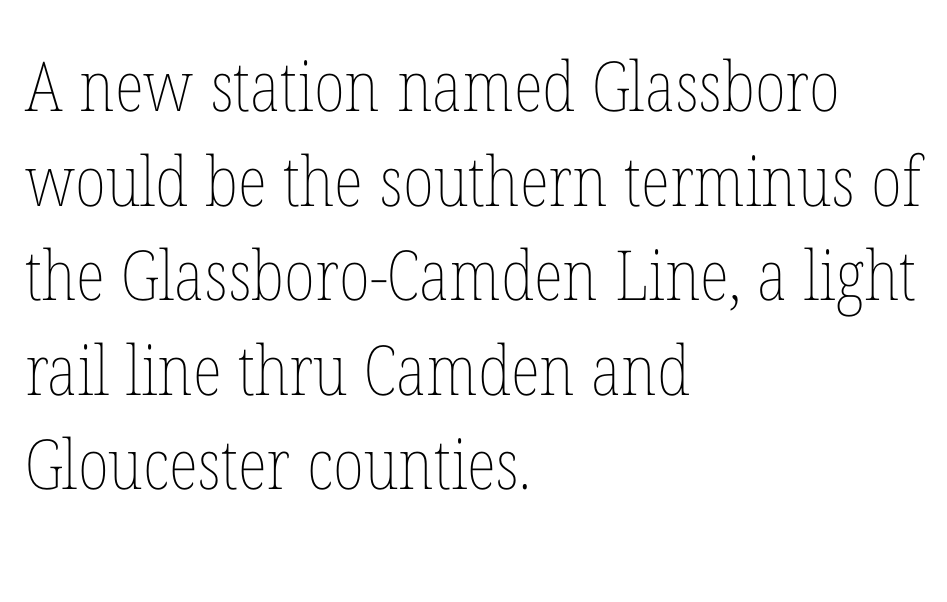
The image shows 69 px thin, condensed type, upright; set left-aligned, normal line spacing (1.37x), normal letter spacing, not underlined; low stroke contrast and a medium x-height.
